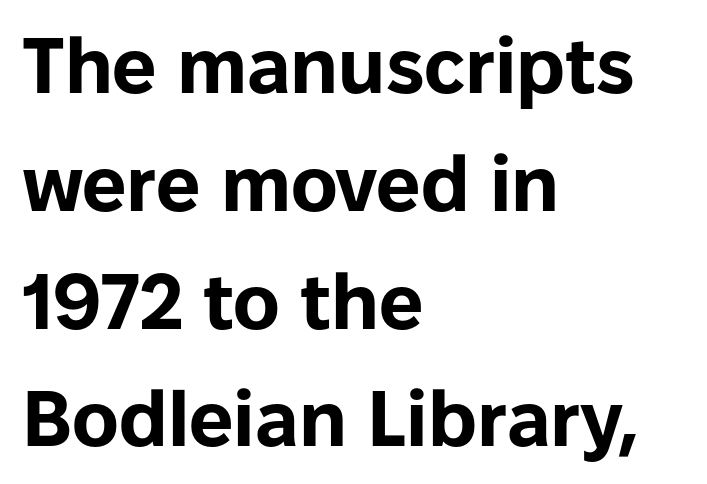
Q: Is the text bold? A: Yes.
Q: Is the text italic (slanted)? A: No, it is upright.
Q: Is the typeface a serif or a sans-serif typeface? A: Sans-serif.
Q: Is the text underlined? A: No.
Q: How is the paragraph aligned? A: Left-aligned.
Q: Is the spacing between letters normal or unusually wide? A: Normal.
Q: Is the spacing between lines tight, normal or loose? A: Normal.
Q: Width (condensed, normal, or wide)? A: Normal.
Q: Stroke contrast? A: Low.
Q: x-height? A: Medium.
Q: Monospaced? A: No.
